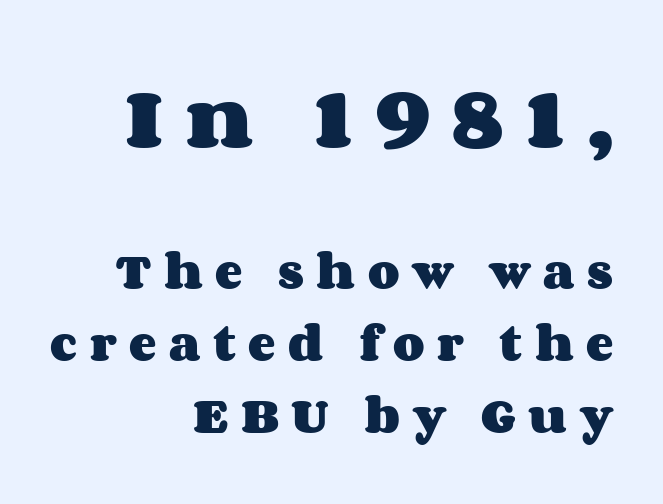
The earlier block is typeset at a bigger size than the later block. Short and long lines alike share a common ending point at right. When letters stand straight like this, we call the style roman or upright. The letterforms stand isolated, each surrounded by extra space. Descenders are the only things crossing below the line.
